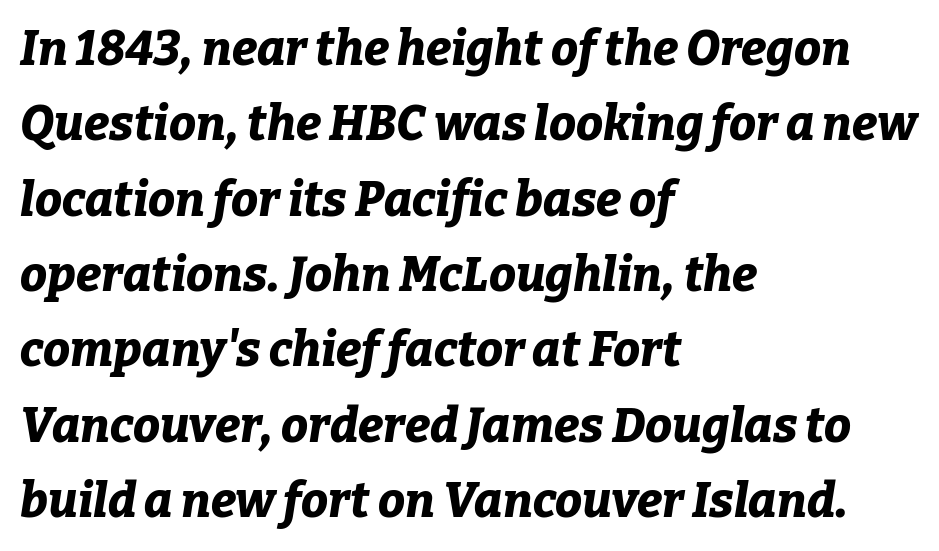
{"italic": "yes", "lean": "right", "slant_degrees": 9, "bold": "yes", "weight": "bold", "width": "normal", "stroke_contrast": "low", "x_height": "medium", "monospaced": "no", "underline": "no", "align": "left", "line_spacing": "normal", "line_spacing_ratio": 1.57, "letter_spacing": "normal", "letter_spacing_em": 0.0, "glyph_px": 48}
